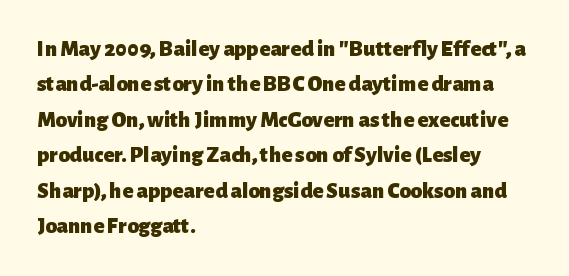
Q: Is the text bold? A: Yes.
Q: Is the text italic (slanted)? A: No, it is upright.
Q: Is the text underlined? A: No.
Q: How is the paragraph aligned? A: Left-aligned.
Q: Is the spacing between letters normal or unusually wide? A: Normal.
Q: Is the spacing between lines tight, normal or loose? A: Normal.
